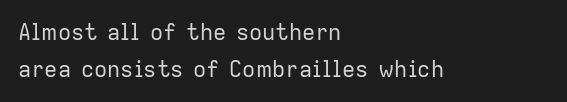
Q: Is the text bold? A: No.
Q: Is the text italic (slanted)? A: No, it is upright.
Q: Is the text underlined? A: No.
Q: How is the paragraph aligned? A: Left-aligned.
Q: Is the spacing between letters normal or unusually wide? A: Normal.
Q: Is the spacing between lines tight, normal or loose? A: Normal.
